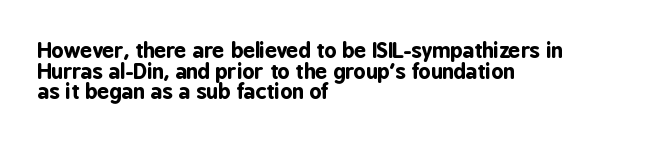
{"italic": "no", "bold": "yes", "underline": "no", "align": "left", "line_spacing": "tight", "line_spacing_ratio": 0.98, "letter_spacing": "normal", "letter_spacing_em": 0.0, "glyph_px": 21}
